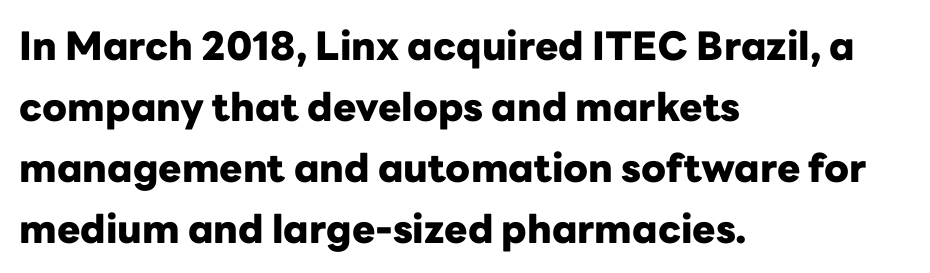
Each glyph is drawn with heavy, bold strokes. Think of a printed novel: that variable character pitch is what you see here. Compared with typical paragraphs, the rows here are spaced about the same. Letters rest on an invisible, unmarked baseline.
